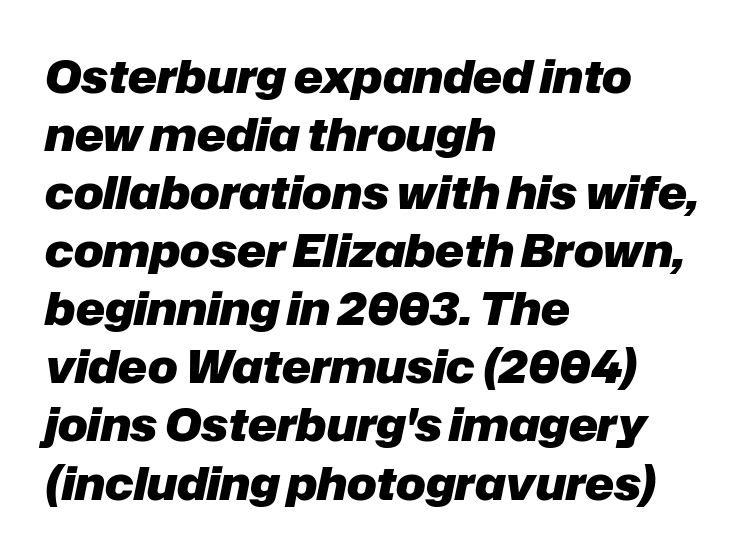
{"italic": "yes", "lean": "right", "slant_degrees": 12, "bold": "yes", "weight": "heavy", "width": "normal", "stroke_contrast": "low", "x_height": "medium", "monospaced": "no", "underline": "no", "align": "left", "line_spacing": "normal", "line_spacing_ratio": 1.32, "letter_spacing": "normal", "letter_spacing_em": 0.0, "glyph_px": 44}
